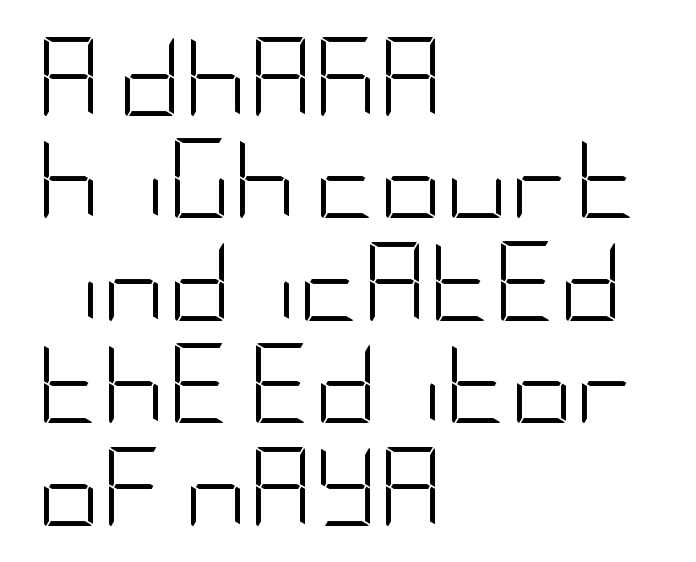
Q: Is the text bold? A: No.
Q: Is the text italic (slanted)? A: No, it is upright.
Q: Is the typeface a serif or a sans-serif typeface? A: Sans-serif.
Q: Is the text underlined? A: No.
Q: How is the paragraph aligned? A: Left-aligned.
Q: Is the spacing between letters normal or unusually wide? A: Normal.
Q: Is the spacing between lines tight, normal or loose? A: Normal.
Q: Width (condensed, normal, or wide)? A: Condensed.
Q: Stroke contrast? A: Low.
Q: x-height? A: Large.
